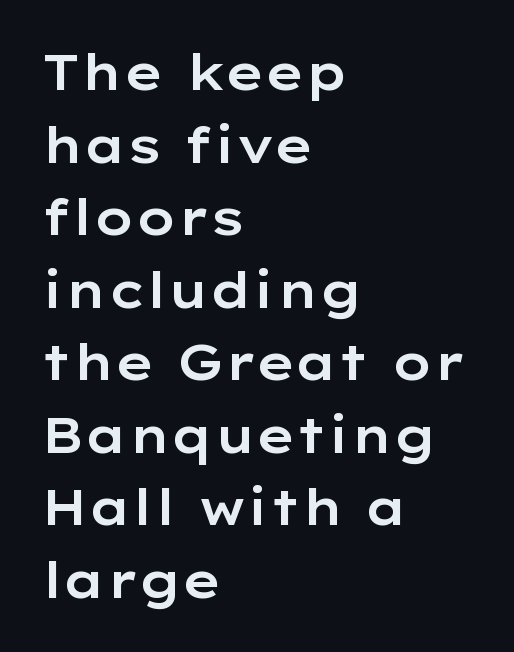
{"serif": "no", "italic": "no", "width": "wide", "stroke_contrast": "low", "x_height": "medium", "monospaced": "no", "underline": "no", "align": "left", "line_spacing": "normal", "line_spacing_ratio": 1.48, "letter_spacing": "normal", "letter_spacing_em": 0.0, "glyph_px": 49}
